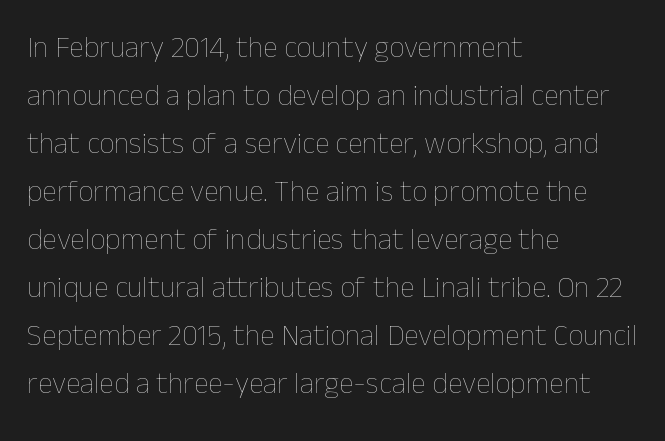
Tall strokes in this sample are plumb rather than angled. This sample has the flowing, uneven cadence of proportional lettering. Which margin do the lines hug? The left one — the right edge is uneven. A normal amount of white space separates one row of letters from the next.
